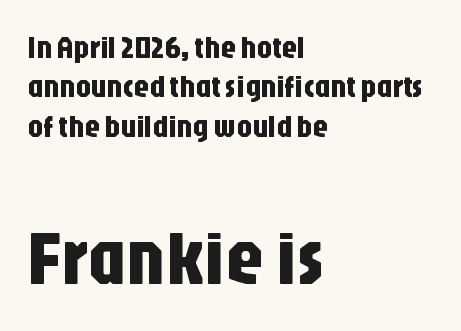
The image shows 77 px condensed sans-serif type, upright; set left-aligned, normal line spacing (1.27x), normal letter spacing, not underlined; the second (bottom) block is 2.48x larger; low stroke contrast and a large x-height.
